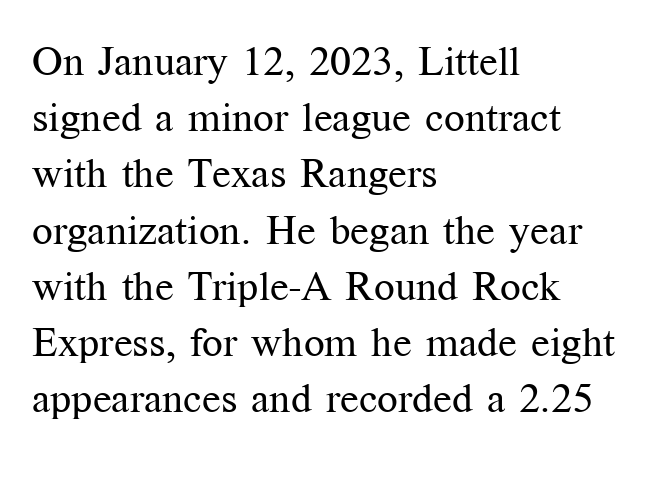
Q: Is the text bold? A: No.
Q: Is the text italic (slanted)? A: No, it is upright.
Q: Is the typeface a serif or a sans-serif typeface? A: Serif.
Q: Is the text underlined? A: No.
Q: How is the paragraph aligned? A: Left-aligned.
Q: Is the spacing between letters normal or unusually wide? A: Normal.
Q: Is the spacing between lines tight, normal or loose? A: Normal.
Q: Width (condensed, normal, or wide)? A: Normal.
Q: Stroke contrast? A: Medium.
Q: x-height? A: Medium.
Q: Monospaced? A: No.
